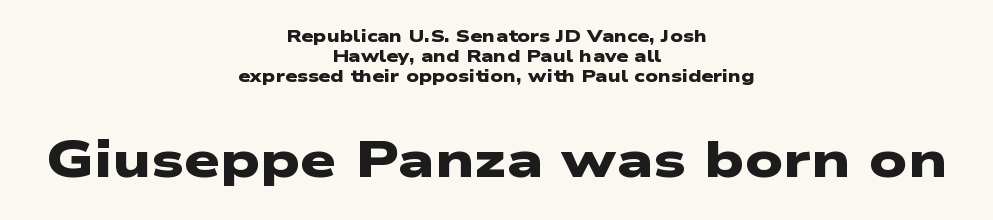
Q: Is the text bold? A: Yes.
Q: Is the typeface a serif or a sans-serif typeface? A: Sans-serif.
Q: Is the text underlined? A: No.
Q: How is the paragraph aligned? A: Centered.
Q: Is the spacing between letters normal or unusually wide? A: Normal.
Q: Which block of text is set in a larger size, the first (top) or the second (bottom)? A: The second (bottom) one.
Q: Width (condensed, normal, or wide)? A: Wide.
Q: Stroke contrast? A: Low.
Q: x-height? A: Medium.
Q: Monospaced? A: No.
